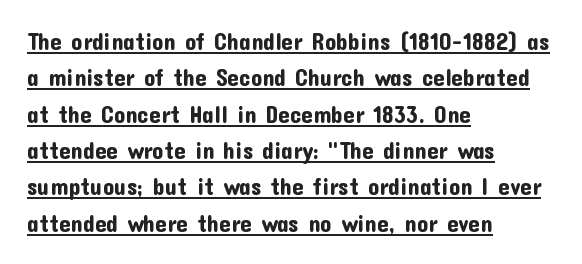
Vertical strokes here are truly vertical. Short note: letters normally spaced. Somebody hit Ctrl+U on this one — the words are underlined. Is there much room between lines? A standard amount, neither cramped nor airy. Horizontally, the lines are justified to the leading edge only.
